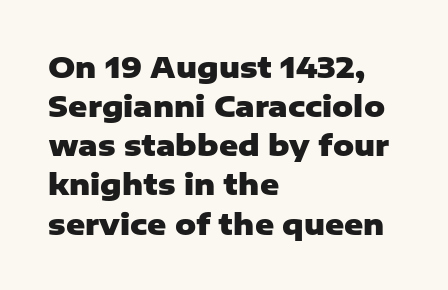
Do the letters lean? They stand straight. Is this a fixed-width face? No — the glyphs have proportional, varying widths. If you measured baseline to baseline, you'd find a middling distance. The horizontal fit of the characters is conventional and even.
